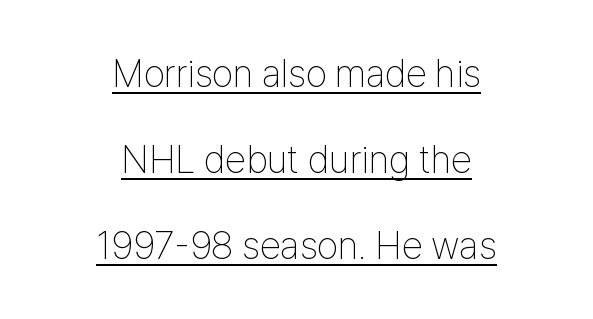
The image shows 38 px thin, condensed sans-serif type, upright; set centered, loose line spacing (2.26x), normal letter spacing, underlined; low stroke contrast and a medium x-height.
